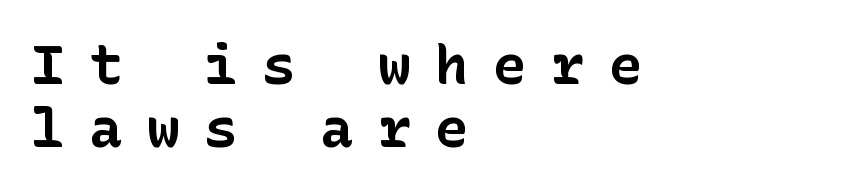
The text block is weighted toward the left margin, trailing off unevenly rightward. The gaps between neighbouring characters are conspicuously large. Check the space under the baseline: it is left empty. Regarding serifs, this sample does without them. The face used here has the dense, thick strokes of a bold.
